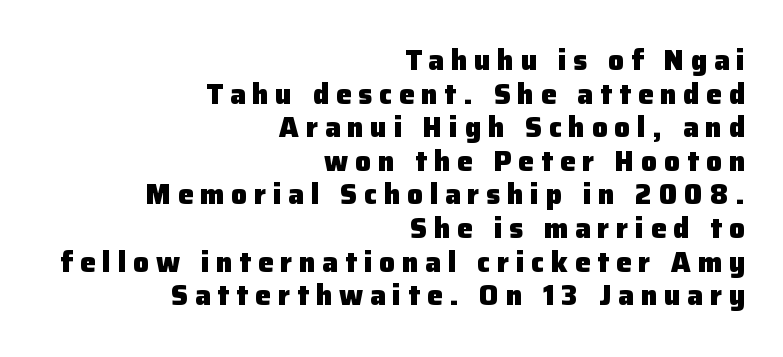
The image shows 28 px heavy sans-serif type, upright; set right-aligned, line spacing 1.2x, unusually wide letter spacing (+0.24 em), not underlined; low stroke contrast and a medium x-height.
